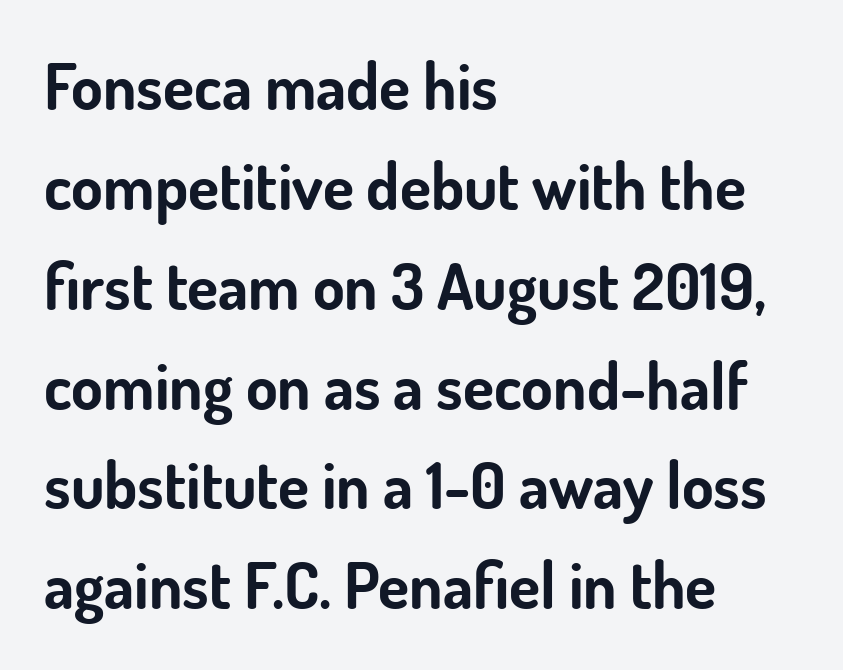
The characters look thick and weighty, a clear bold. Beneath every word, the page is bare. The letters sit at their default tracking, neither squeezed nor spread. The rag falls on the right side of this text block.
